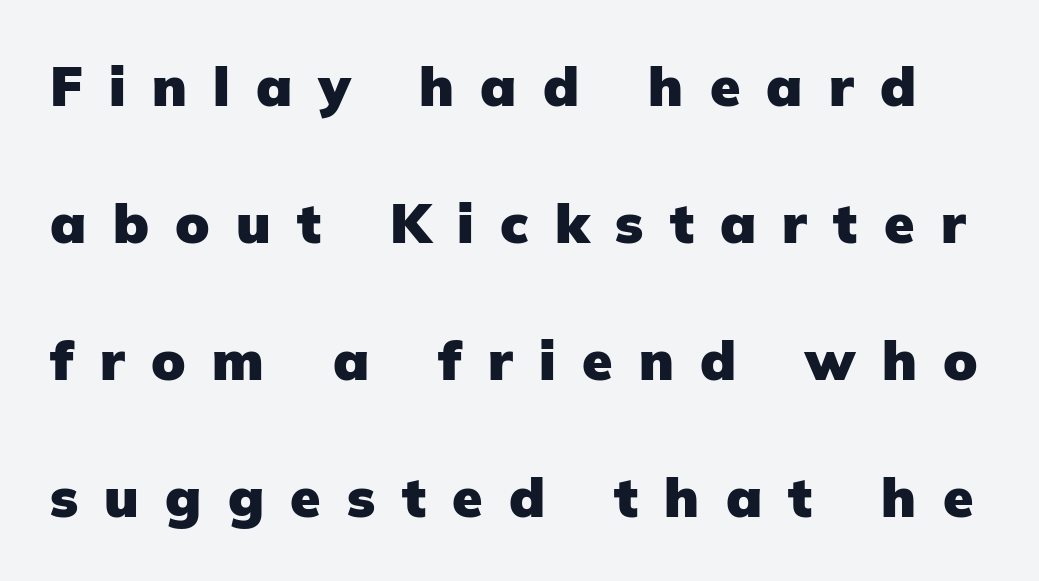
Q: Is the text bold? A: Yes.
Q: Is the text italic (slanted)? A: No, it is upright.
Q: Is the typeface a serif or a sans-serif typeface? A: Sans-serif.
Q: Is the text underlined? A: No.
Q: Is the spacing between letters normal or unusually wide? A: Unusually wide.
Q: Is the spacing between lines tight, normal or loose? A: Loose.
Q: Width (condensed, normal, or wide)? A: Normal.
Q: Stroke contrast? A: Low.
Q: x-height? A: Medium.
Q: Monospaced? A: No.
